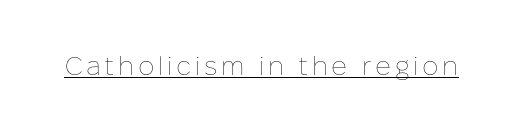
The image shows 26 px text type, upright; set underlined.
